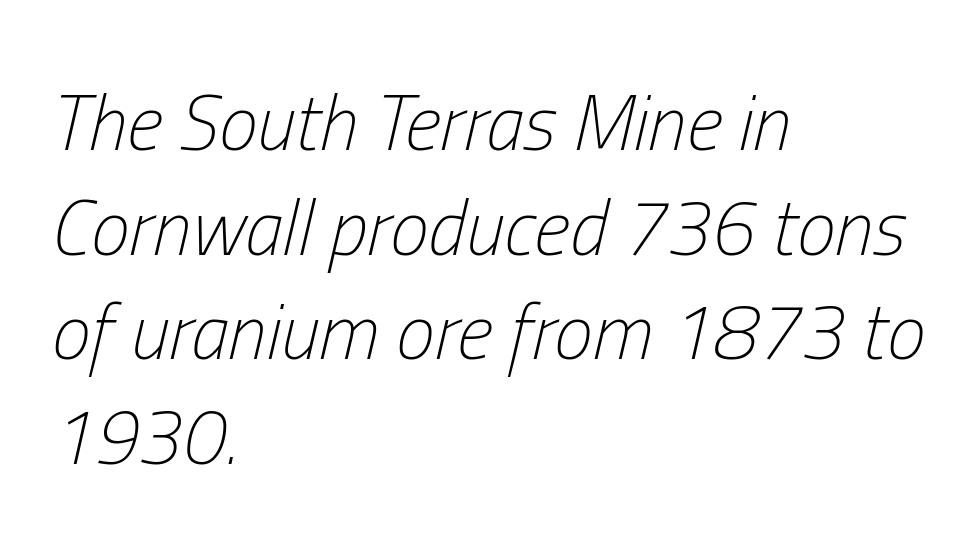
Q: Is the text bold? A: No.
Q: Is the text italic (slanted)? A: Yes, it leans right by about 13 degrees.
Q: Is the text underlined? A: No.
Q: How is the paragraph aligned? A: Left-aligned.
Q: Is the spacing between letters normal or unusually wide? A: Normal.
Q: Is the spacing between lines tight, normal or loose? A: Normal.
Q: Width (condensed, normal, or wide)? A: Condensed.
Q: Stroke contrast? A: Low.
Q: x-height? A: Medium.
Q: Monospaced? A: No.
